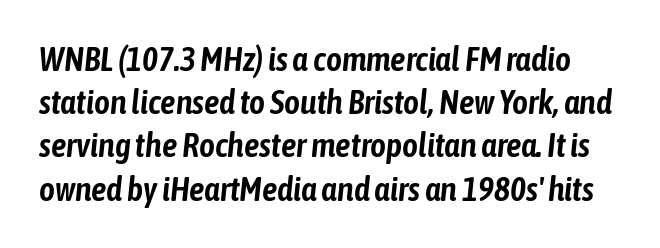
Q: Is the text italic (slanted)? A: Yes, it leans right by about 6 degrees.
Q: Is the text underlined? A: No.
Q: Is the spacing between letters normal or unusually wide? A: Normal.
Q: Is the spacing between lines tight, normal or loose? A: Normal.
Q: Width (condensed, normal, or wide)? A: Condensed.
Q: Stroke contrast? A: Low.
Q: x-height? A: Medium.
Q: Monospaced? A: No.
